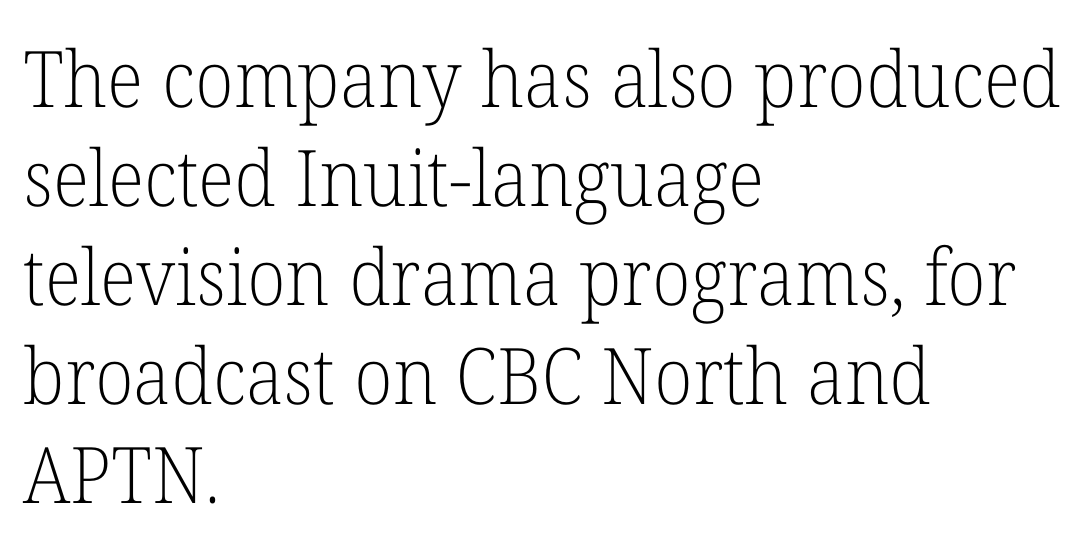
Honestly, there is no underline to notice here at all. The strokes are not fattened; the text isn't bold. Compared with typical paragraphs, the rows here are spaced about the same. This is serif lettering, the kind often seen in printed books.
